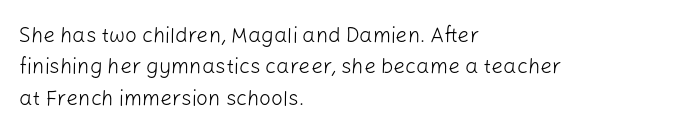
{"italic": "no", "bold": "no", "underline": "no", "align": "left", "line_spacing": "normal", "line_spacing_ratio": 1.49, "letter_spacing": "normal", "letter_spacing_em": 0.0, "glyph_px": 21}
